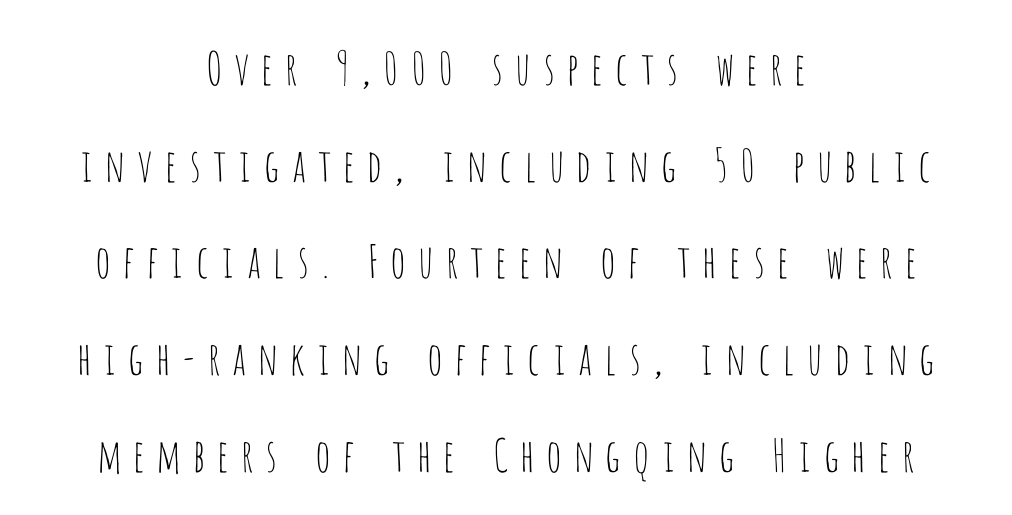
Q: Is the text bold? A: No.
Q: Is the text italic (slanted)? A: No, it is upright.
Q: Is the typeface a serif or a sans-serif typeface? A: Sans-serif.
Q: Is the text underlined? A: No.
Q: How is the paragraph aligned? A: Centered.
Q: Is the spacing between letters normal or unusually wide? A: Unusually wide.
Q: Is the spacing between lines tight, normal or loose? A: Loose.
Q: Width (condensed, normal, or wide)? A: Condensed.
Q: Stroke contrast? A: Low.
Q: x-height? A: Large.
Q: Monospaced? A: No.
